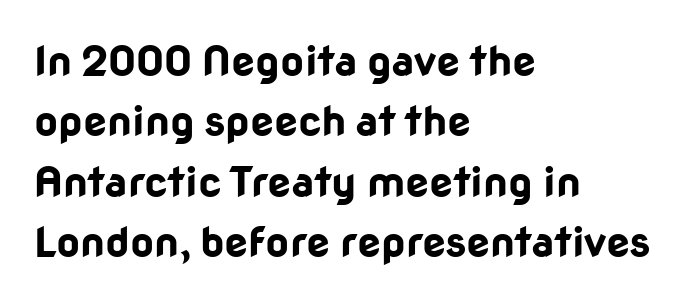
{"serif": "no", "italic": "no", "bold": "yes", "weight": "bold", "width": "normal", "stroke_contrast": "low", "x_height": "medium", "monospaced": "no", "underline": "no", "align": "left", "line_spacing": "normal", "line_spacing_ratio": 1.44, "letter_spacing": "normal", "letter_spacing_em": 0.0, "glyph_px": 42}
